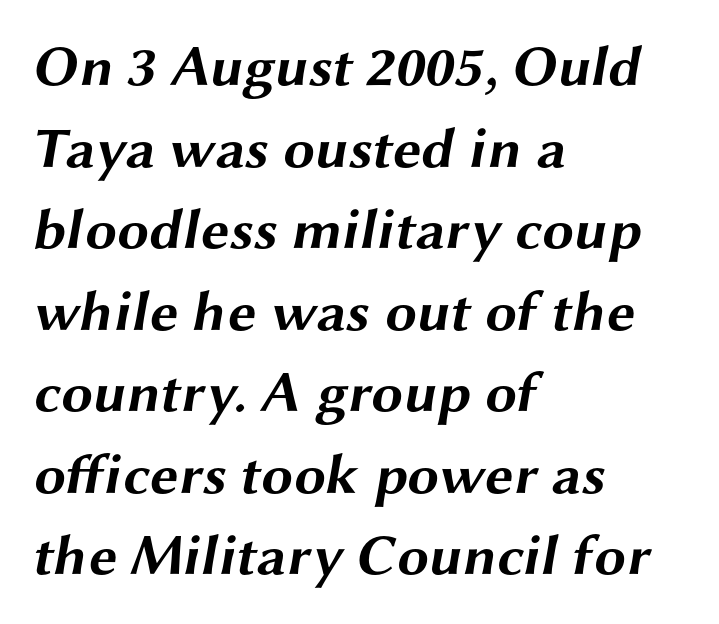
Q: Is the text bold? A: Yes.
Q: Is the typeface a serif or a sans-serif typeface? A: Sans-serif.
Q: Is the text underlined? A: No.
Q: How is the paragraph aligned? A: Left-aligned.
Q: Is the spacing between letters normal or unusually wide? A: Normal.
Q: Is the spacing between lines tight, normal or loose? A: Normal.
Q: Width (condensed, normal, or wide)? A: Wide.
Q: Stroke contrast? A: Medium.
Q: x-height? A: Medium.
Q: Monospaced? A: No.
